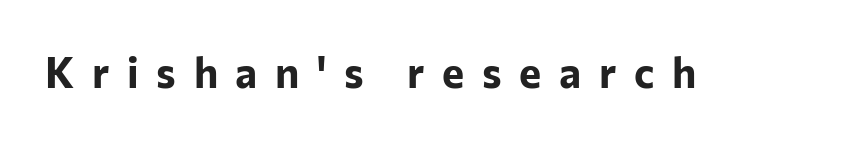
This is roman type, the default non-slanted kind. Looks like regular typesetting: each glyph gets only the width it needs. The foot of each line stays bare and open. Words appear elongated and porous because spacing is wide. Each letter's strokes conclude bluntly, with no projecting serifs. Its strokes are broad and dark, the hallmark of bold type.
